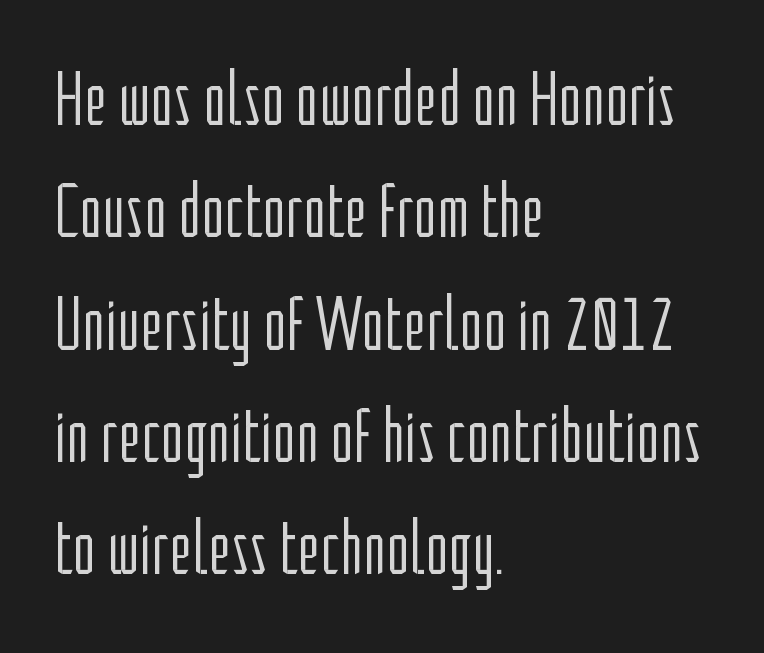
{"serif": "no", "italic": "no", "bold": "no", "weight": "light", "width": "condensed", "stroke_contrast": "low", "x_height": "medium", "monospaced": "no", "underline": "no", "align": "left", "line_spacing": "normal", "line_spacing_ratio": 1.44, "letter_spacing": "normal", "letter_spacing_em": 0.0, "glyph_px": 78}
